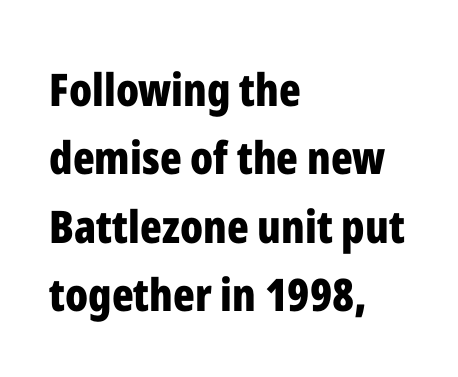
{"serif": "no", "italic": "no", "bold": "yes", "weight": "bold", "width": "condensed", "stroke_contrast": "low", "x_height": "medium", "monospaced": "no", "underline": "no", "align": "left", "line_spacing": "normal", "line_spacing_ratio": 1.52, "letter_spacing": "normal", "letter_spacing_em": 0.0, "glyph_px": 45}
